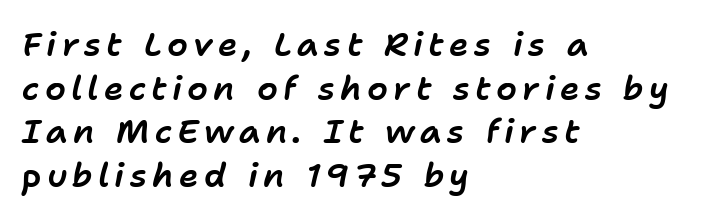
The image shows 33 px text type, italic (leaning right); set left-aligned, normal line spacing (1.32x), not underlined; low stroke contrast and a medium x-height.
